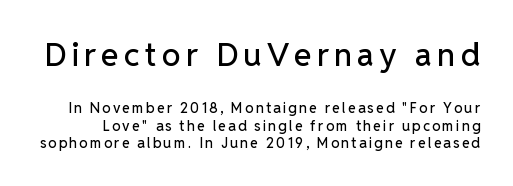
{"serif": "no", "italic": "no", "width": "normal", "stroke_contrast": "low", "x_height": "medium", "monospaced": "no", "underline": "no", "line_spacing_ratio": 1.24, "larger_block": "first", "size_ratio": 2.29, "glyph_px": 32}
